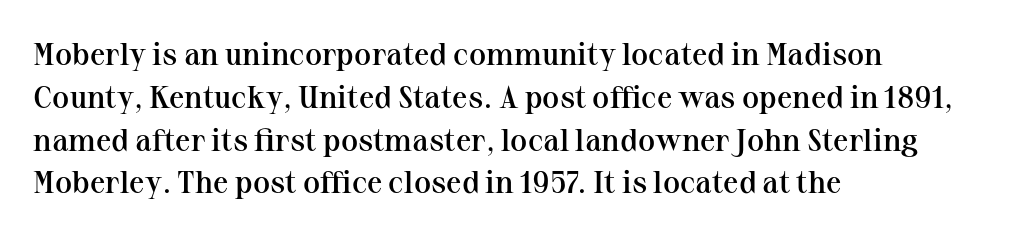
Typographically, this falls in the serif category. The words here are not underlined. Look at the stroke-to-counter ratio: somewhat heavy, a semibold. These lines keep a tight, regular rhythm from letter to letter. Each letter keeps its own natural width here, so spacing adapts to shape. The typesetter chose a ragged-right arrangement here.
